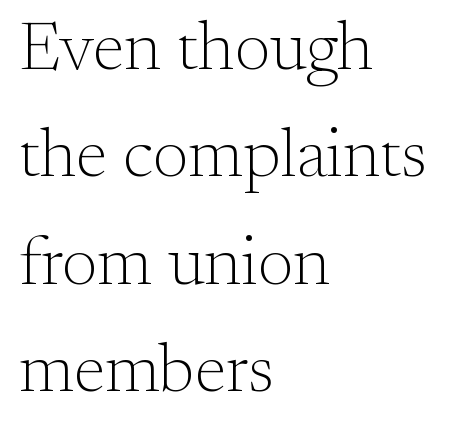
{"serif": "yes", "italic": "no", "bold": "no", "weight": "light", "width": "normal", "stroke_contrast": "medium", "x_height": "small", "monospaced": "no", "underline": "no", "align": "left", "line_spacing": "normal", "line_spacing_ratio": 1.58, "letter_spacing": "normal", "letter_spacing_em": 0.0, "glyph_px": 68}
